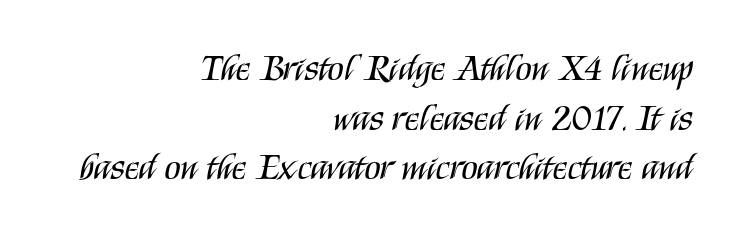
Q: Is the text bold? A: No.
Q: Is the text italic (slanted)? A: Yes.
Q: Is the typeface a serif or a sans-serif typeface? A: Sans-serif.
Q: Is the text underlined? A: No.
Q: How is the paragraph aligned? A: Right-aligned.
Q: Is the spacing between letters normal or unusually wide? A: Normal.
Q: Is the spacing between lines tight, normal or loose? A: Normal.
Q: Width (condensed, normal, or wide)? A: Condensed.
Q: Stroke contrast? A: Medium.
Q: x-height? A: Large.
Q: Monospaced? A: No.
